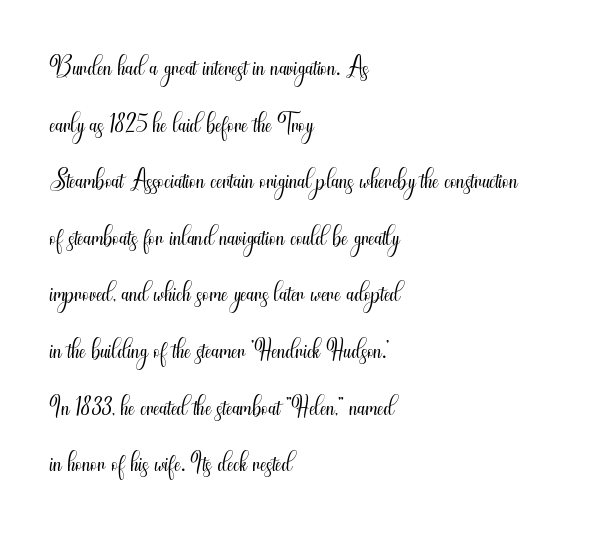
Q: Is the text bold? A: No.
Q: Is the text italic (slanted)? A: Yes.
Q: Is the typeface a serif or a sans-serif typeface? A: Sans-serif.
Q: Is the text underlined? A: No.
Q: How is the paragraph aligned? A: Left-aligned.
Q: Is the spacing between letters normal or unusually wide? A: Normal.
Q: Is the spacing between lines tight, normal or loose? A: Normal.
Q: Width (condensed, normal, or wide)? A: Condensed.
Q: Stroke contrast? A: Medium.
Q: x-height? A: Small.
Q: Monospaced? A: No.
